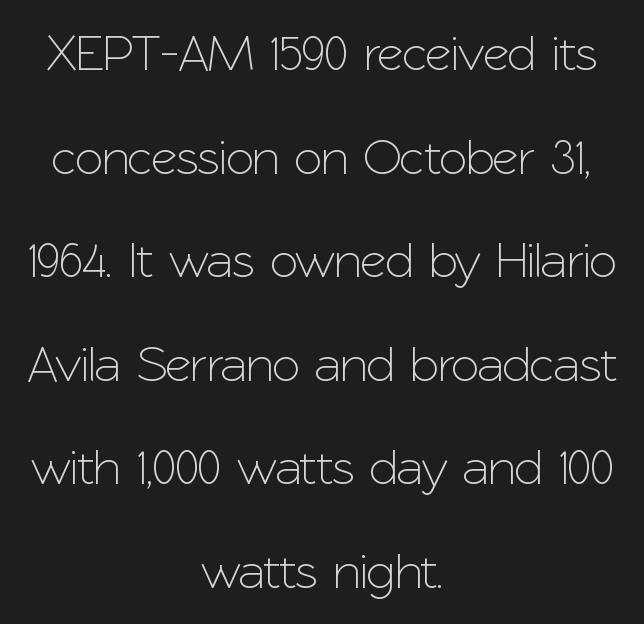
The image shows 51 px sans-serif type, upright; set centered, loose line spacing (2.03x), normal letter spacing, not underlined; low stroke contrast and a medium x-height.
